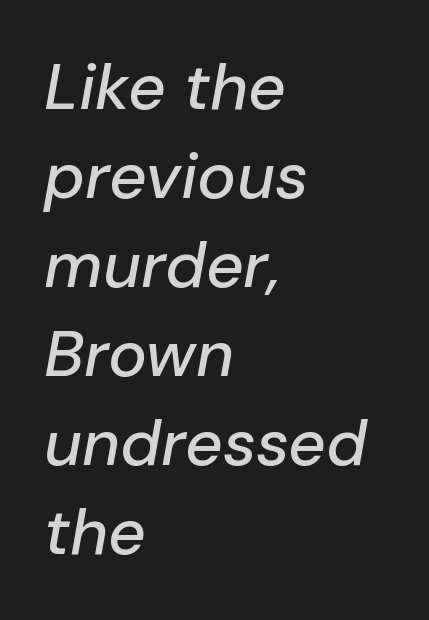
{"italic": "yes", "lean": "right", "slant_degrees": 10, "width": "normal", "stroke_contrast": "low", "x_height": "medium", "monospaced": "no", "underline": "no", "align": "left", "line_spacing": "normal", "line_spacing_ratio": 1.37, "letter_spacing": "normal", "letter_spacing_em": 0.0, "glyph_px": 65}
